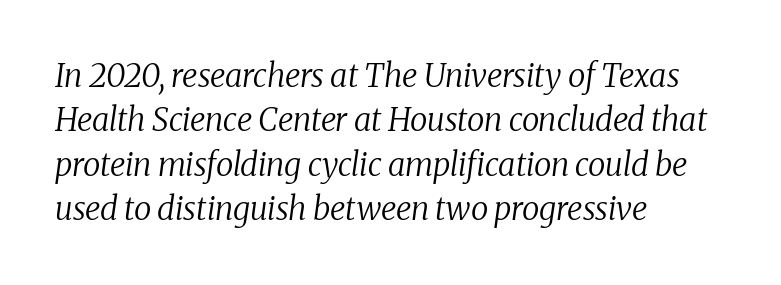
{"serif": "yes", "italic": "yes", "lean": "right", "slant_degrees": 8, "bold": "no", "weight": "regular", "width": "normal", "stroke_contrast": "medium", "x_height": "medium", "monospaced": "no", "underline": "no", "align": "left", "line_spacing": "normal", "line_spacing_ratio": 1.39, "letter_spacing": "normal", "letter_spacing_em": 0.0, "glyph_px": 32}
